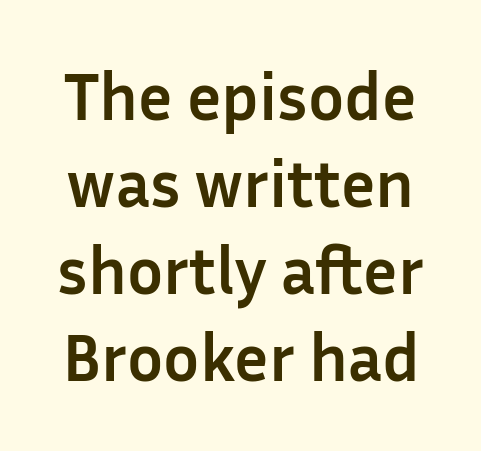
Q: Is the text bold? A: Yes.
Q: Is the text italic (slanted)? A: No, it is upright.
Q: Is the typeface a serif or a sans-serif typeface? A: Sans-serif.
Q: Is the text underlined? A: No.
Q: Is the spacing between letters normal or unusually wide? A: Normal.
Q: Is the spacing between lines tight, normal or loose? A: Normal.
Q: Width (condensed, normal, or wide)? A: Normal.
Q: Stroke contrast? A: Low.
Q: x-height? A: Medium.
Q: Monospaced? A: No.
